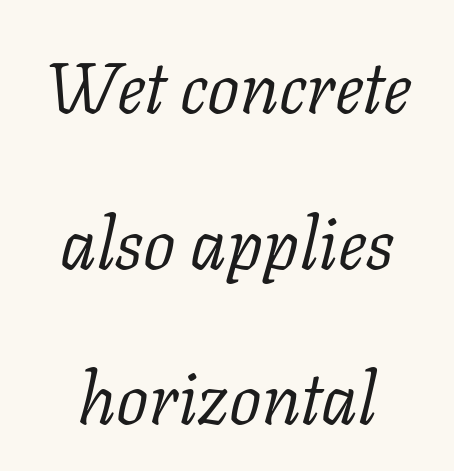
The image shows 72 px light serif type, italic (leaning right); set centered, loose line spacing (2.16x), normal letter spacing, not underlined; low stroke contrast and a medium x-height.
